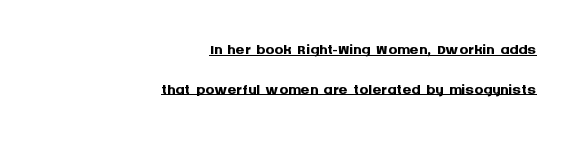
The image shows 22 px bold type, upright; set right-aligned, line spacing 1.8x, normal letter spacing, underlined.
